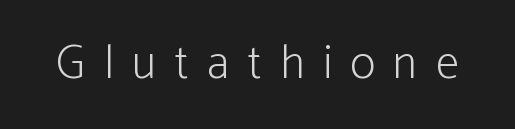
Q: Is the text bold? A: No.
Q: Is the text italic (slanted)? A: No, it is upright.
Q: Is the typeface a serif or a sans-serif typeface? A: Sans-serif.
Q: Is the text underlined? A: No.
Q: Is the spacing between letters normal or unusually wide? A: Unusually wide.
Q: Width (condensed, normal, or wide)? A: Condensed.
Q: Stroke contrast? A: Low.
Q: x-height? A: Medium.
Q: Monospaced? A: No.
